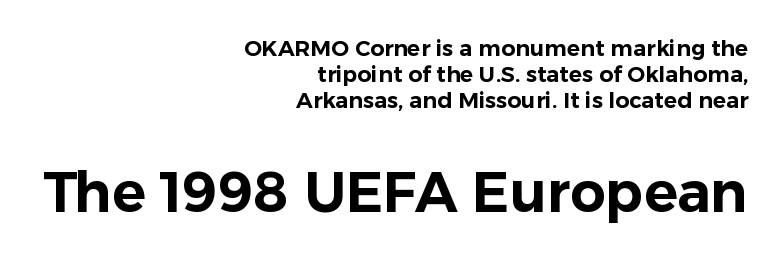
Q: Is the text italic (slanted)? A: No, it is upright.
Q: Is the typeface a serif or a sans-serif typeface? A: Sans-serif.
Q: Is the text underlined? A: No.
Q: How is the paragraph aligned? A: Right-aligned.
Q: Is the spacing between letters normal or unusually wide? A: Normal.
Q: Which block of text is set in a larger size, the first (top) or the second (bottom)? A: The second (bottom) one.
Q: Width (condensed, normal, or wide)? A: Normal.
Q: Stroke contrast? A: Low.
Q: x-height? A: Medium.
Q: Monospaced? A: No.
